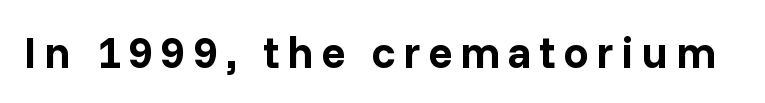
{"serif": "no", "italic": "no", "bold": "yes", "weight": "bold", "width": "normal", "stroke_contrast": "low", "x_height": "medium", "monospaced": "no", "underline": "no", "glyph_px": 45}
